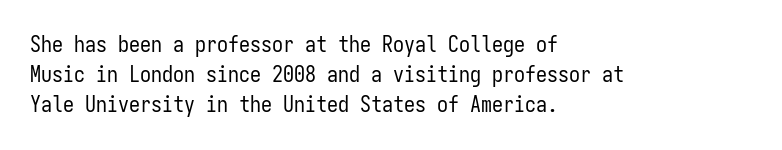
The letterforms sit shoulder to shoulder at normal distance. The space directly below the letters is spotless. Counters stay open thanks to moderate or lighter strokes. The vertical gap from one line to the next is medium. Ascenders rise straight up at ninety degrees. The ragged edge is on the right, which tells us the setting is flush left.
